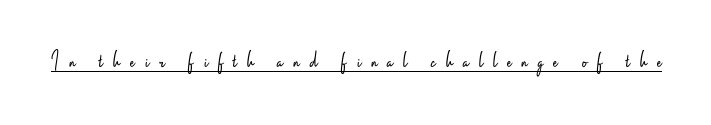
Q: Is the text bold? A: No.
Q: Is the text italic (slanted)? A: Yes.
Q: Is the text underlined? A: Yes.
Q: Is the spacing between letters normal or unusually wide? A: Unusually wide.
